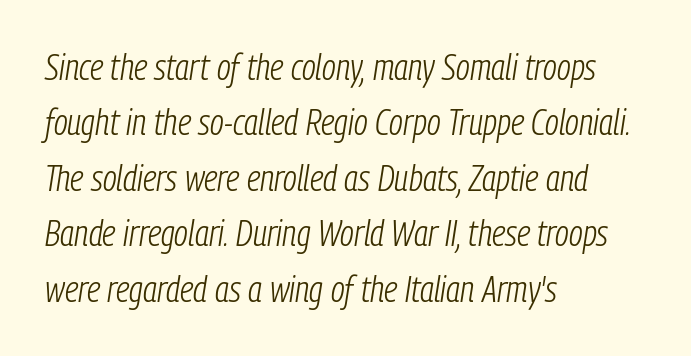
The image shows 36 px light, condensed type, italic (leaning right); set left-aligned, normal line spacing (1.54x), normal letter spacing, not underlined; low stroke contrast and a medium x-height.
